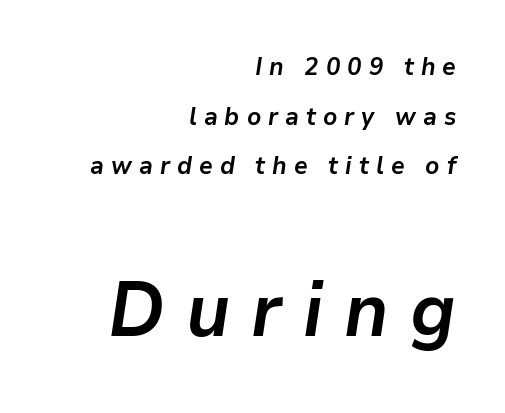
Q: Is the text bold? A: Yes.
Q: Is the text italic (slanted)? A: Yes, it leans right by about 9 degrees.
Q: Is the text underlined? A: No.
Q: How is the paragraph aligned? A: Right-aligned.
Q: Is the spacing between letters normal or unusually wide? A: Unusually wide.
Q: Is the spacing between lines tight, normal or loose? A: Loose.
Q: Which block of text is set in a larger size, the first (top) or the second (bottom)? A: The second (bottom) one.
Q: Width (condensed, normal, or wide)? A: Normal.
Q: Stroke contrast? A: Low.
Q: x-height? A: Medium.
Q: Monospaced? A: No.
